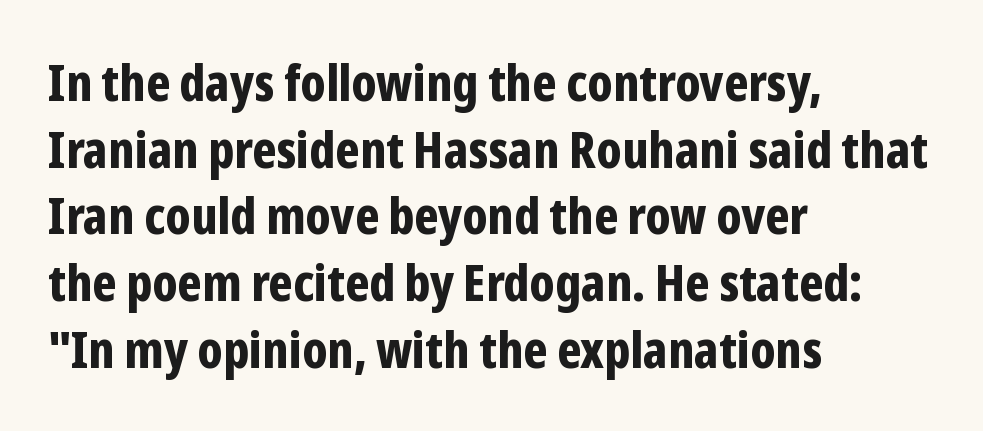
The image shows 49 px bold, condensed sans-serif type, upright; set left-aligned, normal line spacing (1.36x), normal letter spacing, not underlined; low stroke contrast and a medium x-height.
